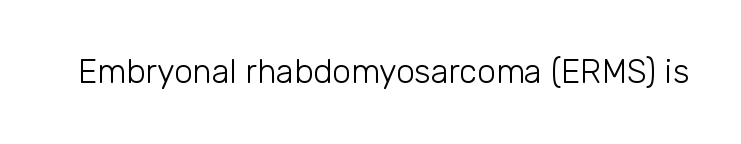
{"serif": "no", "italic": "no", "bold": "no", "weight": "light", "width": "normal", "stroke_contrast": "low", "x_height": "medium", "monospaced": "no", "underline": "no", "letter_spacing": "normal", "letter_spacing_em": 0.0, "glyph_px": 33}
